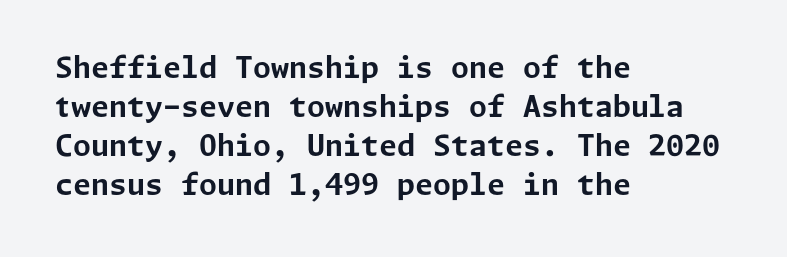
{"serif": "no", "italic": "no", "bold": "yes", "weight": "bold", "width": "normal", "stroke_contrast": "low", "x_height": "medium", "underline": "no", "align": "left", "line_spacing": "normal", "line_spacing_ratio": 1.34, "letter_spacing": "normal", "letter_spacing_em": 0.0, "glyph_px": 29}
